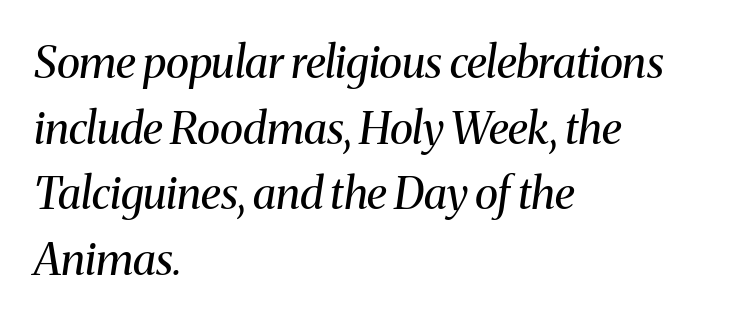
Q: Is the text bold? A: No.
Q: Is the text italic (slanted)? A: Yes, it leans right by about 8 degrees.
Q: Is the typeface a serif or a sans-serif typeface? A: Serif.
Q: Is the text underlined? A: No.
Q: How is the paragraph aligned? A: Left-aligned.
Q: Is the spacing between letters normal or unusually wide? A: Normal.
Q: Is the spacing between lines tight, normal or loose? A: Normal.
Q: Width (condensed, normal, or wide)? A: Normal.
Q: Stroke contrast? A: Medium.
Q: x-height? A: Medium.
Q: Monospaced? A: No.
